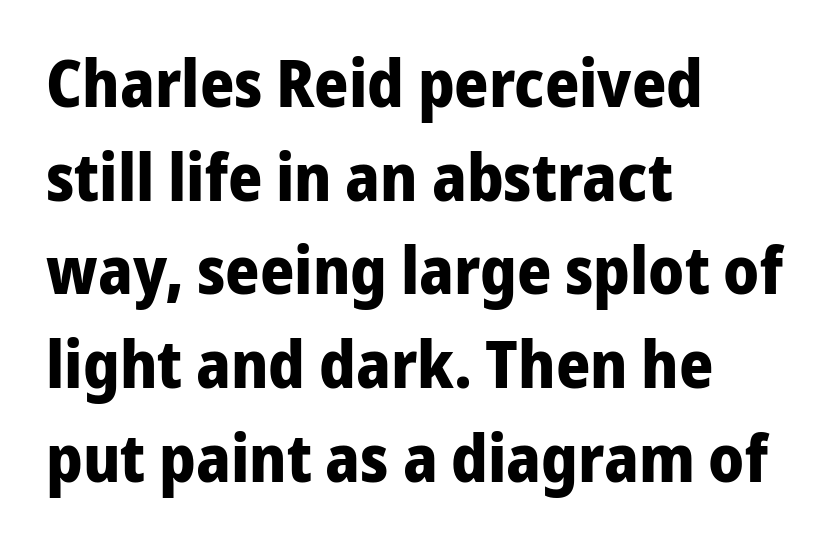
{"serif": "no", "italic": "no", "bold": "yes", "weight": "bold", "width": "normal", "stroke_contrast": "low", "x_height": "medium", "monospaced": "no", "underline": "no", "align": "left", "line_spacing": "normal", "line_spacing_ratio": 1.42, "letter_spacing": "normal", "letter_spacing_em": 0.0, "glyph_px": 66}
